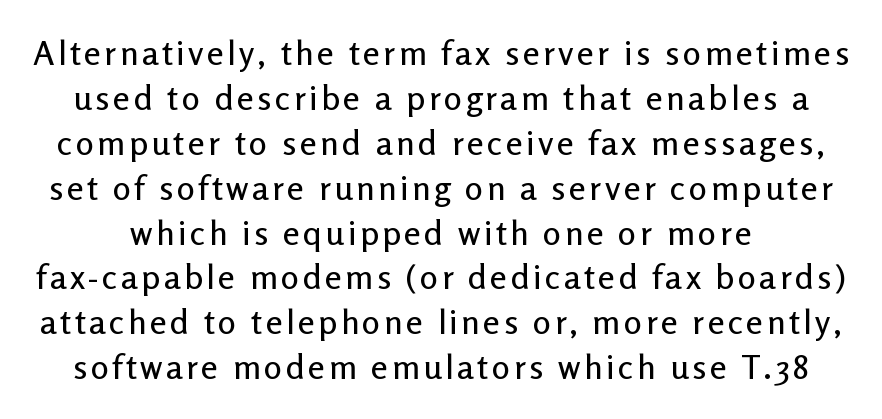
{"serif": "no", "italic": "no", "width": "normal", "stroke_contrast": "low", "x_height": "medium", "monospaced": "no", "underline": "no", "line_spacing": "normal", "line_spacing_ratio": 1.32, "glyph_px": 34}
